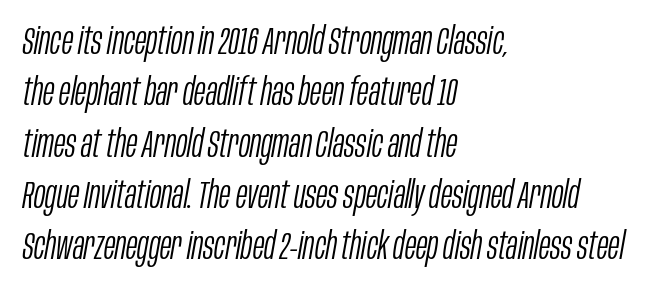
{"italic": "yes", "lean": "right", "slant_degrees": 10, "bold": "no", "weight": "light", "width": "condensed", "stroke_contrast": "low", "x_height": "large", "monospaced": "no", "underline": "no", "align": "left", "line_spacing": "normal", "line_spacing_ratio": 1.35, "letter_spacing": "normal", "letter_spacing_em": 0.0, "glyph_px": 38}
